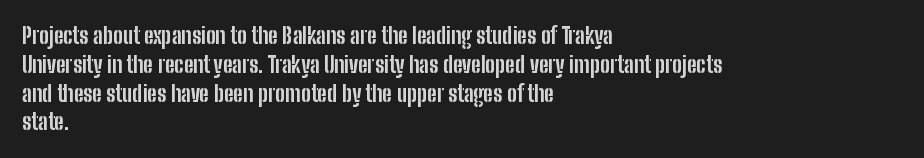
Q: Is the text bold? A: Yes.
Q: Is the text italic (slanted)? A: No, it is upright.
Q: Is the text underlined? A: No.
Q: How is the paragraph aligned? A: Left-aligned.
Q: Is the spacing between letters normal or unusually wide? A: Normal.
Q: Is the spacing between lines tight, normal or loose? A: Normal.
